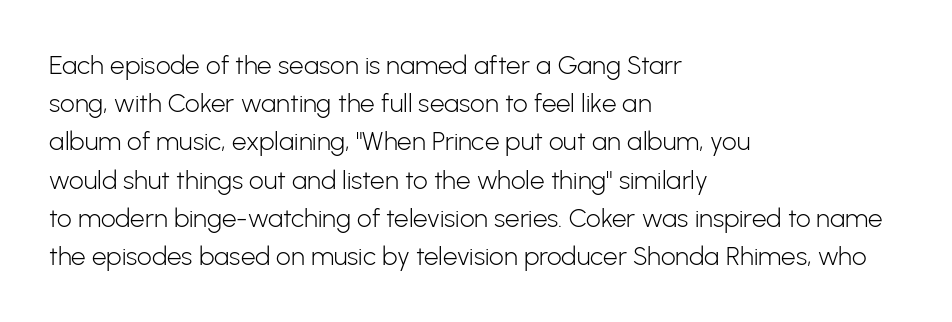
The vertical gap from one line to the next is medium. Quick note: underline off. The characters are drawn with everyday or finer stroke widths. A typesetter would mark this as roman, not italic. Caption: multi-line text, flush left, ragged right.
